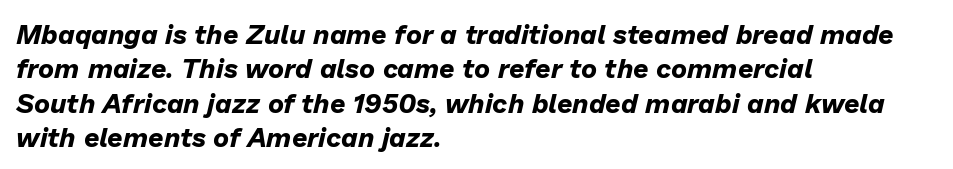
{"italic": "yes", "lean": "right", "slant_degrees": 13, "bold": "yes", "underline": "no", "align": "left", "line_spacing": "normal", "line_spacing_ratio": 1.27, "letter_spacing": "normal", "letter_spacing_em": 0.0, "glyph_px": 27}
